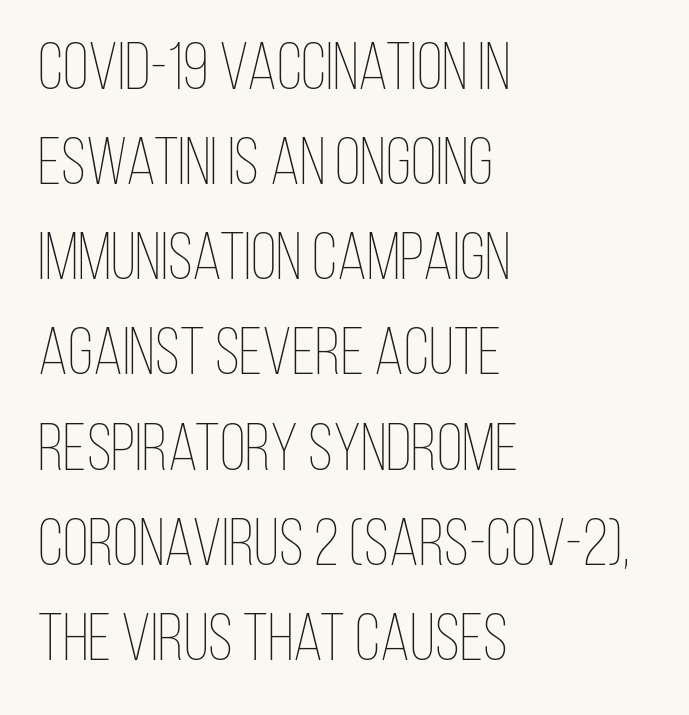
Q: Is the text bold? A: No.
Q: Is the text italic (slanted)? A: No, it is upright.
Q: Is the text underlined? A: No.
Q: How is the paragraph aligned? A: Left-aligned.
Q: Is the spacing between letters normal or unusually wide? A: Normal.
Q: Is the spacing between lines tight, normal or loose? A: Normal.
Q: Width (condensed, normal, or wide)? A: Condensed.
Q: Stroke contrast? A: Low.
Q: x-height? A: Large.
Q: Monospaced? A: No.
